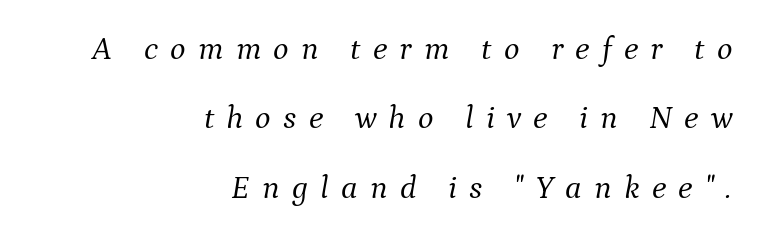
{"serif": "yes", "italic": "yes", "lean": "right", "slant_degrees": 9, "bold": "no", "weight": "light", "width": "normal", "stroke_contrast": "medium", "x_height": "medium", "monospaced": "no", "underline": "no", "align": "right", "line_spacing": "loose", "line_spacing_ratio": 2.1, "letter_spacing": "wide", "letter_spacing_em": 0.37, "glyph_px": 33}
